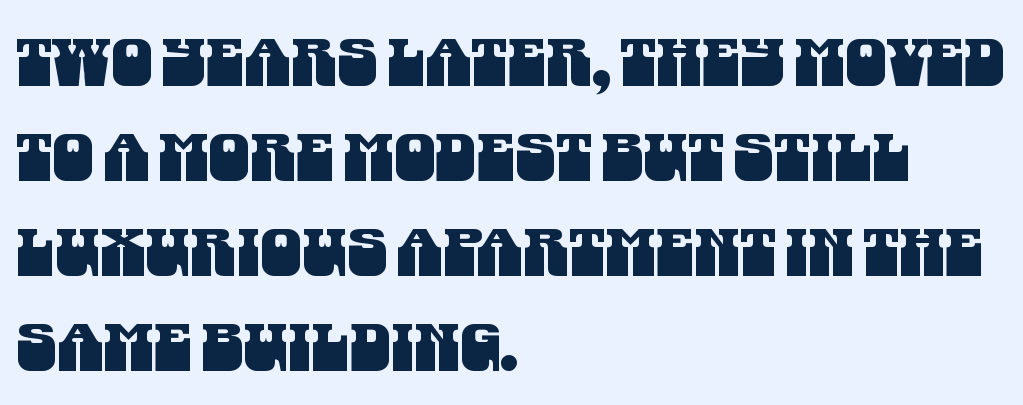
Q: Is the typeface a serif or a sans-serif typeface? A: Sans-serif.
Q: Is the text underlined? A: No.
Q: How is the paragraph aligned? A: Left-aligned.
Q: Is the spacing between letters normal or unusually wide? A: Normal.
Q: Is the spacing between lines tight, normal or loose? A: Normal.
Q: Width (condensed, normal, or wide)? A: Condensed.
Q: Stroke contrast? A: Medium.
Q: x-height? A: Large.
Q: Monospaced? A: No.
